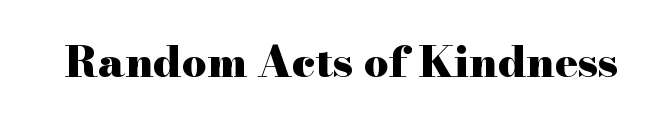
The image shows 43 px heavy, wide serif type, upright; set normal letter spacing, not underlined; high stroke contrast and a small x-height.
